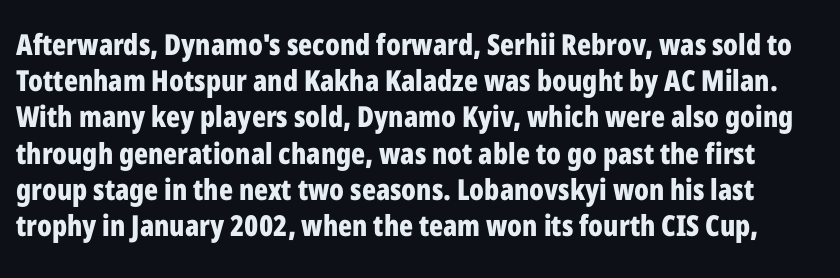
Words float on clear page, feet unadorned. Is the letter spacing exaggerated? No — it looks like the ordinary default. The strokes are fattened all the way to bold. Think of a printed novel: that variable character pitch is what you see here. This sample uses an upright cut, with every glyph sitting square on the baseline. This rendering employs a face without finishing strokes, i.e., a sans-serif.
